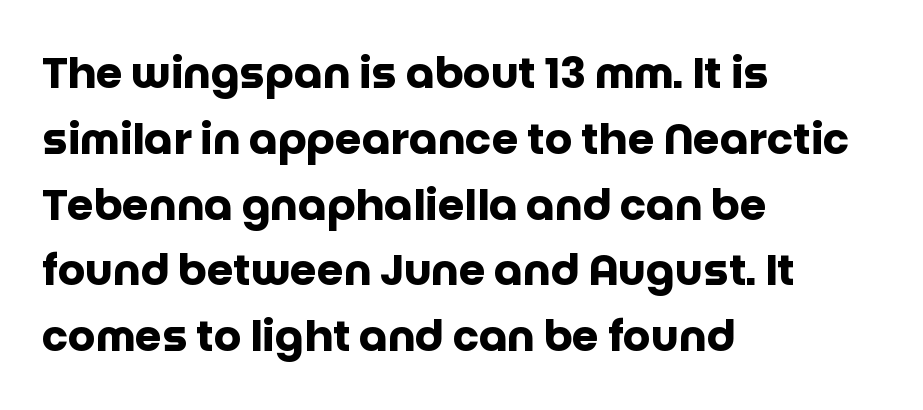
The image shows 43 px heavy sans-serif type, upright; set left-aligned, normal line spacing (1.53x), normal letter spacing, not underlined; low stroke contrast and a large x-height.
